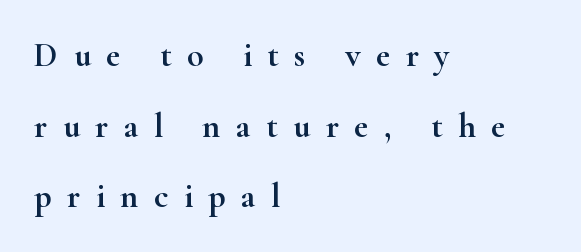
Q: Is the text italic (slanted)? A: No, it is upright.
Q: Is the typeface a serif or a sans-serif typeface? A: Serif.
Q: Is the text underlined? A: No.
Q: How is the paragraph aligned? A: Left-aligned.
Q: Is the spacing between letters normal or unusually wide? A: Unusually wide.
Q: Is the spacing between lines tight, normal or loose? A: Loose.
Q: Width (condensed, normal, or wide)? A: Wide.
Q: Stroke contrast? A: High.
Q: x-height? A: Small.
Q: Monospaced? A: No.
